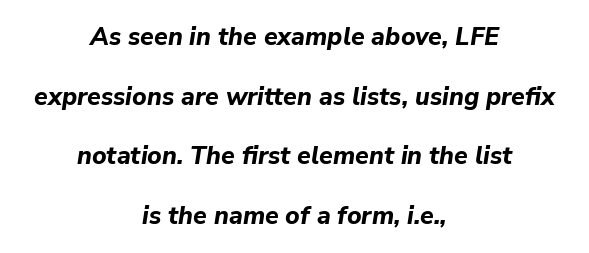
Q: Is the text bold? A: Yes.
Q: Is the text italic (slanted)? A: Yes, it leans right by about 9 degrees.
Q: Is the text underlined? A: No.
Q: How is the paragraph aligned? A: Centered.
Q: Is the spacing between letters normal or unusually wide? A: Normal.
Q: Is the spacing between lines tight, normal or loose? A: Loose.
